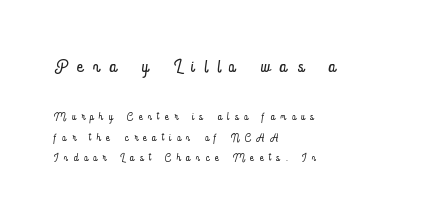
Summary of vertical rhythm: regular, with standard interline spacing. How are the letters spaced? Widely, with obvious added tracking. Leftover space on each line is placed entirely after the last word. These glyphs show unthickened strokes, regular width or finer. The face used here appears at its bigger size in the upper chunk.
